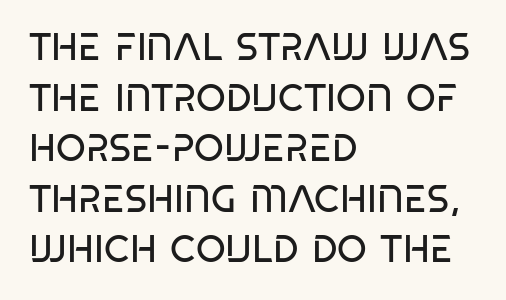
{"serif": "no", "bold": "no", "weight": "regular", "width": "condensed", "stroke_contrast": "low", "x_height": "large", "monospaced": "no", "underline": "no", "align": "left", "line_spacing": "normal", "line_spacing_ratio": 1.33, "letter_spacing": "normal", "letter_spacing_em": 0.0, "glyph_px": 38}
